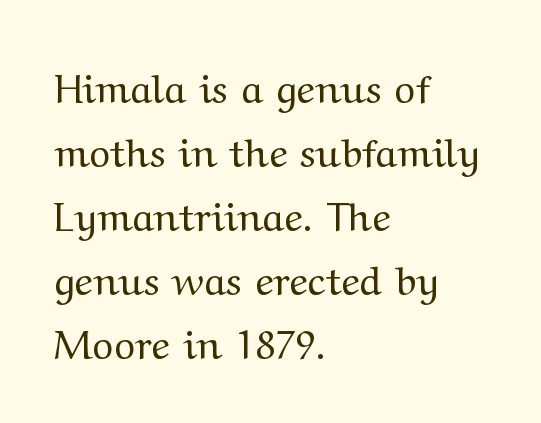
{"serif": "yes", "italic": "no", "bold": "no", "weight": "regular", "width": "wide", "stroke_contrast": "medium", "x_height": "medium", "monospaced": "no", "underline": "no", "align": "left", "line_spacing": "normal", "line_spacing_ratio": 1.6, "letter_spacing": "normal", "letter_spacing_em": 0.0, "glyph_px": 40}
